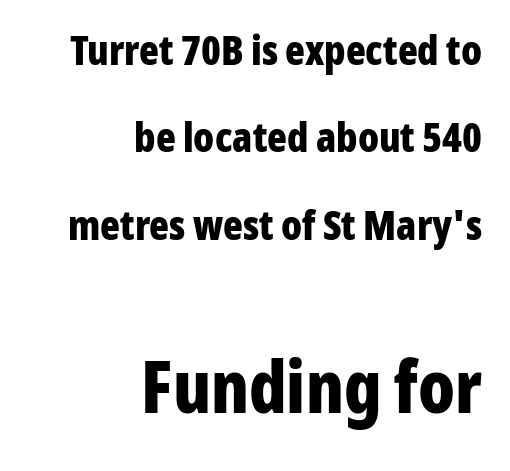
In CSS terms this would be text-align: right. The vertical gap from one line to the next is large. Proportional: the letters do not fall into vertical columns. Anything drawn beneath the words? Only blank space. Caption: bold face, heavy strokes.
